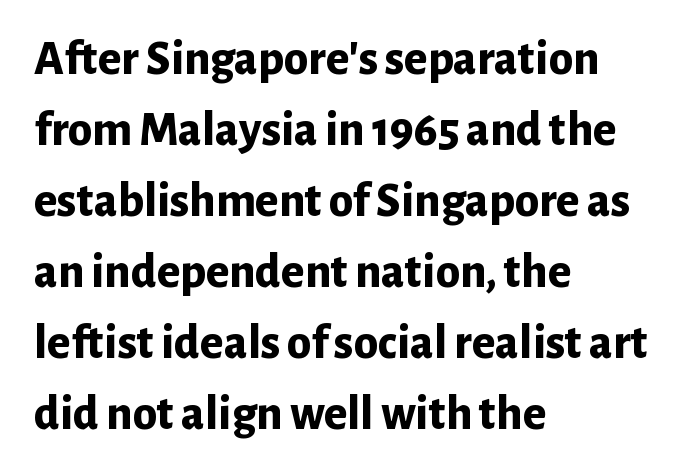
The image shows 49 px bold sans-serif type, upright; set left-aligned, normal line spacing (1.45x), normal letter spacing, not underlined; low stroke contrast and a medium x-height.
